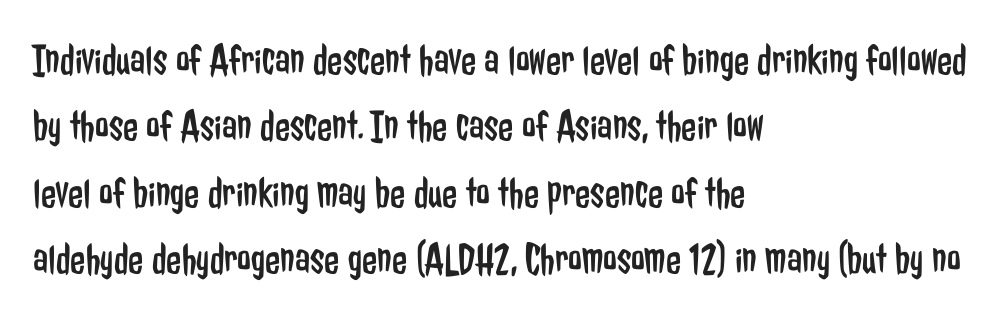
Q: Is the text bold? A: No.
Q: Is the text italic (slanted)? A: No, it is upright.
Q: Is the typeface a serif or a sans-serif typeface? A: Sans-serif.
Q: Is the text underlined? A: No.
Q: How is the paragraph aligned? A: Left-aligned.
Q: Is the spacing between letters normal or unusually wide? A: Normal.
Q: Is the spacing between lines tight, normal or loose? A: Normal.
Q: Width (condensed, normal, or wide)? A: Condensed.
Q: Stroke contrast? A: Low.
Q: x-height? A: Medium.
Q: Monospaced? A: No.
